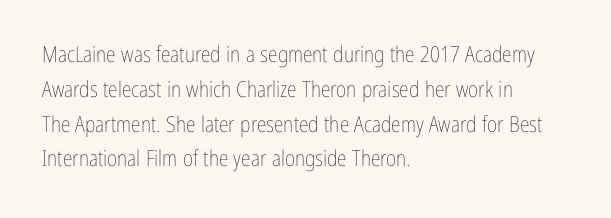
{"italic": "no", "bold": "no", "underline": "no", "align": "left", "line_spacing": "normal", "line_spacing_ratio": 1.58, "letter_spacing": "normal", "letter_spacing_em": 0.0, "glyph_px": 22}
